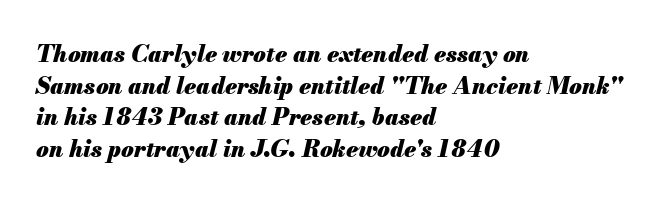
The axis of the letterforms is tilted away from vertical. Honestly, there is no underline to notice here at all. Each word holds together tightly as a unit, with standard inter-letter gaps. Which margin do the lines hug? The left one — the right edge is uneven.
